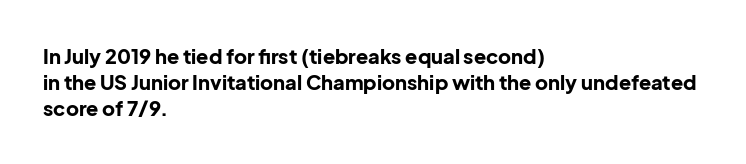
{"italic": "no", "bold": "yes", "underline": "no", "align": "left", "line_spacing": "normal", "line_spacing_ratio": 1.3, "letter_spacing": "normal", "letter_spacing_em": 0.0, "glyph_px": 20}
